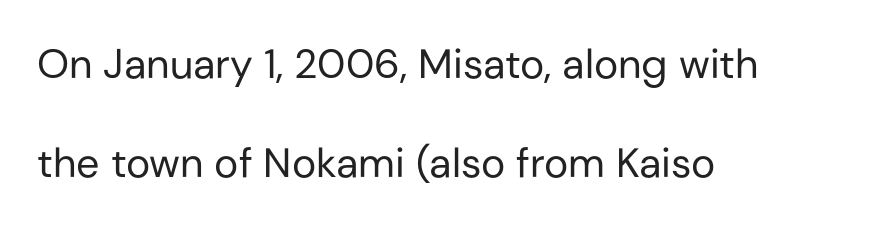
The image shows 41 px regular-weight sans-serif type, upright; set left-aligned, loose line spacing (2.41x), normal letter spacing, not underlined; low stroke contrast and a medium x-height.
